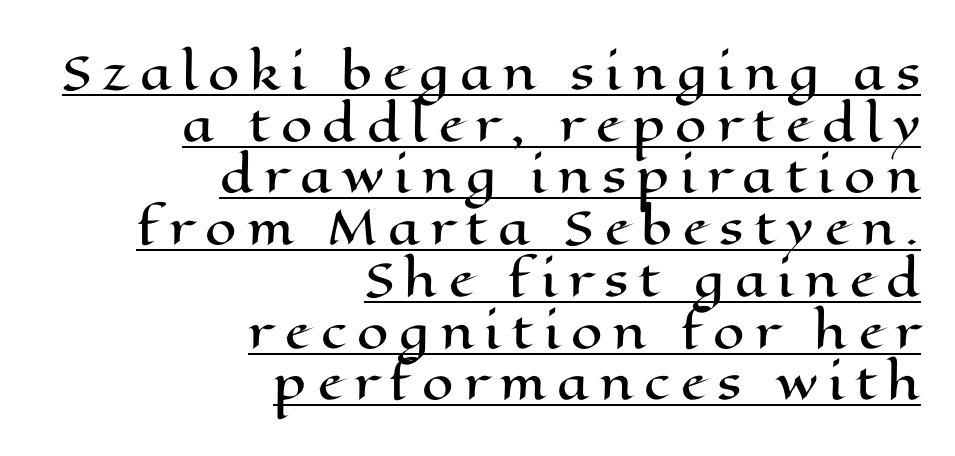
Q: Is the text italic (slanted)? A: No, it is upright.
Q: Is the text underlined? A: Yes.
Q: How is the paragraph aligned? A: Right-aligned.
Q: Is the spacing between letters normal or unusually wide? A: Unusually wide.
Q: Is the spacing between lines tight, normal or loose? A: Tight.
Q: Width (condensed, normal, or wide)? A: Wide.
Q: Stroke contrast? A: High.
Q: x-height? A: Medium.
Q: Monospaced? A: No.
